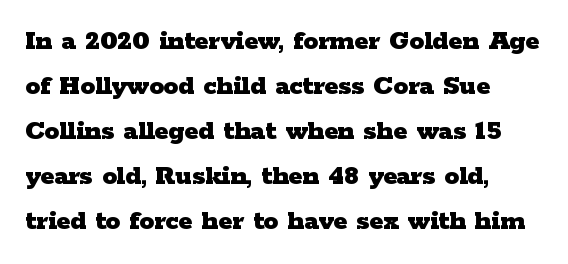
The image shows 29 px heavy, wide serif type, upright; set left-aligned, normal line spacing (1.55x), normal letter spacing, not underlined; low stroke contrast and a medium x-height.
